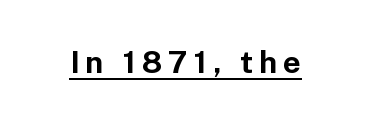
Q: Is the text bold? A: Yes.
Q: Is the text italic (slanted)? A: No, it is upright.
Q: Is the typeface a serif or a sans-serif typeface? A: Sans-serif.
Q: Is the text underlined? A: Yes.
Q: Width (condensed, normal, or wide)? A: Normal.
Q: Stroke contrast? A: Low.
Q: x-height? A: Medium.
Q: Monospaced? A: No.
